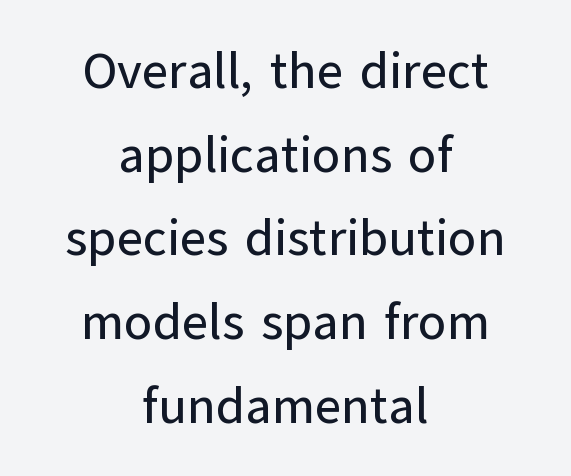
Regular leading. Each letter keeps its own natural width here, so spacing adapts to shape. Every row of glyphs is offset so its center matches the block's center. Style check: upright. This sample uses a sans-serif face.
